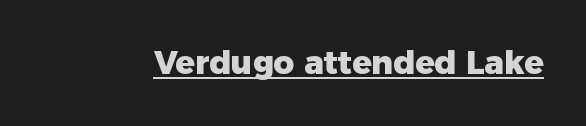
Character widths vary here, with narrow letters taking less room than wide ones. Serif or sans? Sans — the stroke terminals are bare. Each word holds together tightly as a unit, with standard inter-letter gaps. The sample has been set heavy, in full bold. Is there an underline? Yes — a line sits under the letters.
